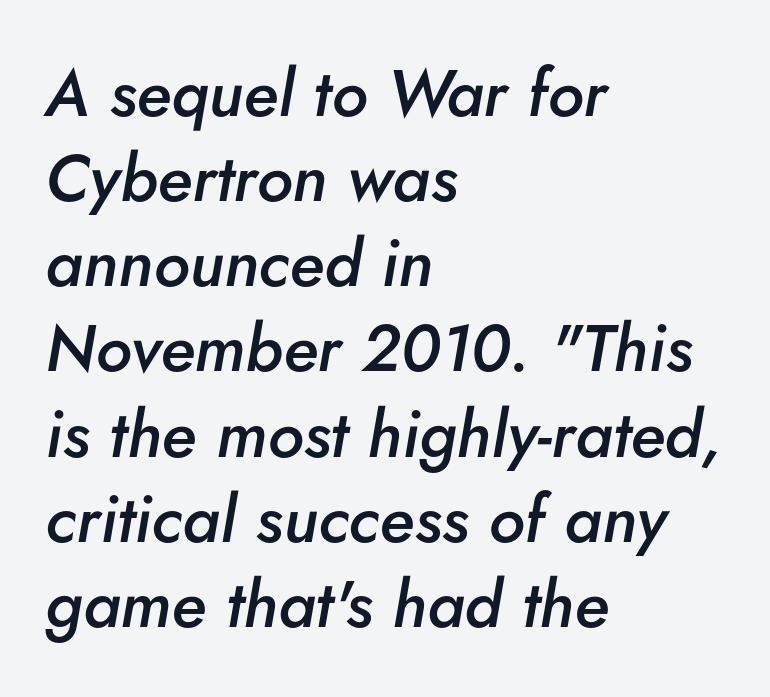
Clear beneath every line of the passage. Set as a demibold, roughly 600 on the weight scale. The face used here is proportionally spaced, like ordinary book or web type. Notice how the stems are inclined rather than vertical — that's the hallmark of italics. The block of text has a typical density, with ordinary space between rows.
